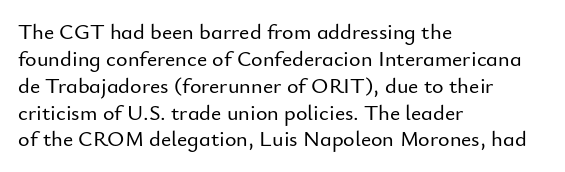
Is the block centered? No — it sits flush against the left margin. Beneath every word, the page is bare. What stands out about the letter spacing? Nothing — it is the standard amount. The lettering stays uniformly vertical, giving the passage a roman look.
